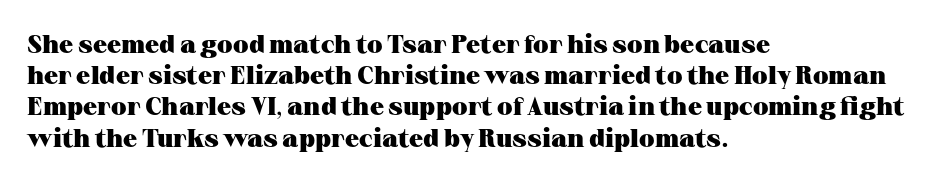
The image shows 25 px bold type, upright; set left-aligned, normal line spacing (1.25x), normal letter spacing, not underlined.
